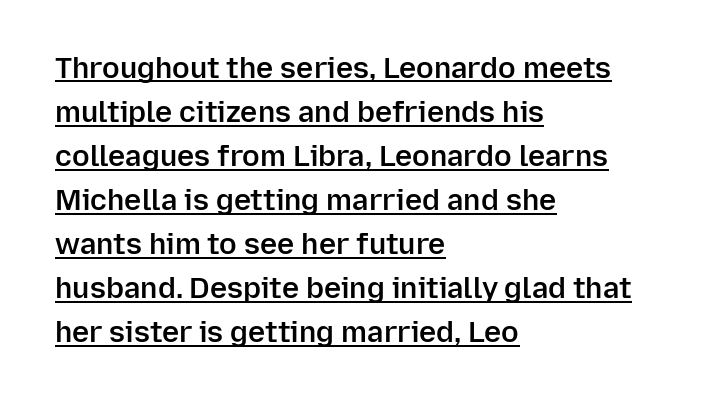
{"serif": "no", "italic": "no", "bold": "semi", "weight": "semibold", "width": "normal", "stroke_contrast": "low", "x_height": "medium", "monospaced": "no", "underline": "yes", "align": "left", "line_spacing": "normal", "line_spacing_ratio": 1.52, "letter_spacing": "normal", "letter_spacing_em": 0.0, "glyph_px": 29}
